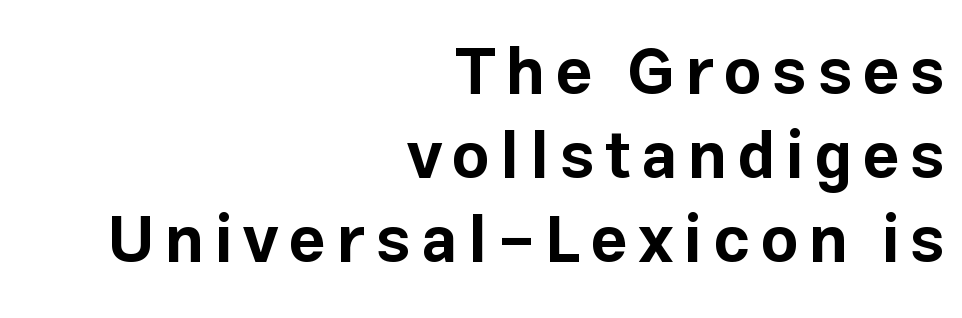
The image shows 65 px bold sans-serif type, upright; set right-aligned, normal line spacing (1.29x), not underlined; low stroke contrast and a medium x-height.
